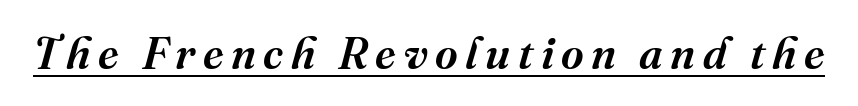
{"serif": "yes", "italic": "yes", "lean": "right", "slant_degrees": 16, "width": "normal", "stroke_contrast": "medium", "x_height": "medium", "monospaced": "no", "underline": "yes", "glyph_px": 44}
